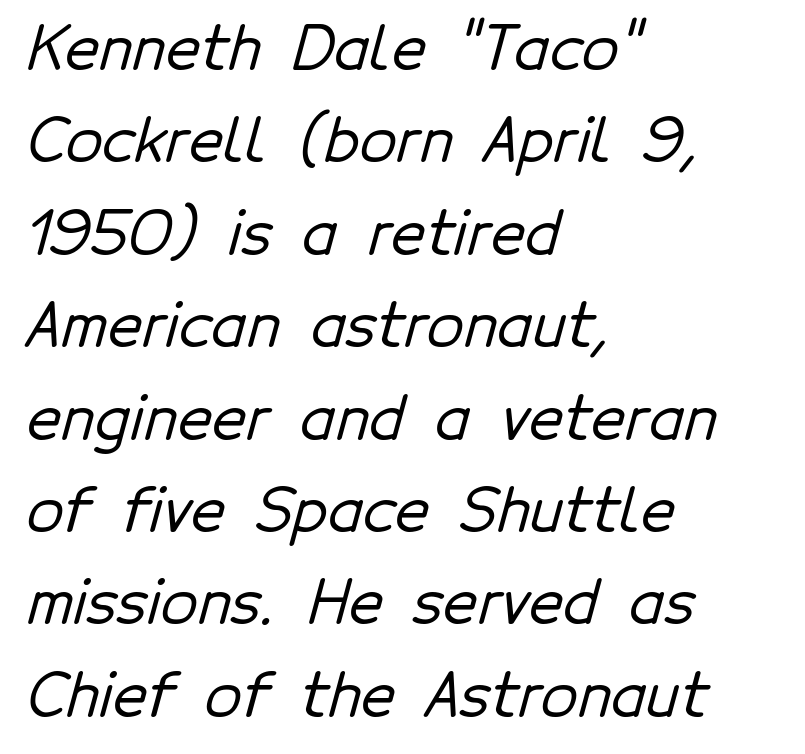
Q: Is the typeface a serif or a sans-serif typeface? A: Sans-serif.
Q: Is the text underlined? A: No.
Q: How is the paragraph aligned? A: Left-aligned.
Q: Is the spacing between letters normal or unusually wide? A: Normal.
Q: Is the spacing between lines tight, normal or loose? A: Normal.
Q: Width (condensed, normal, or wide)? A: Normal.
Q: Stroke contrast? A: Low.
Q: x-height? A: Medium.
Q: Monospaced? A: No.
